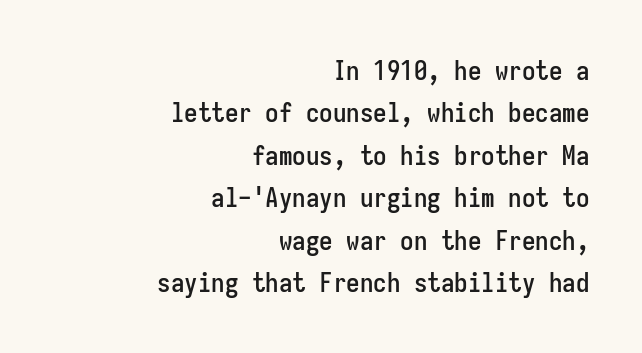
Q: Is the text italic (slanted)? A: No, it is upright.
Q: Is the text underlined? A: No.
Q: How is the paragraph aligned? A: Right-aligned.
Q: Is the spacing between letters normal or unusually wide? A: Normal.
Q: Is the spacing between lines tight, normal or loose? A: Normal.
